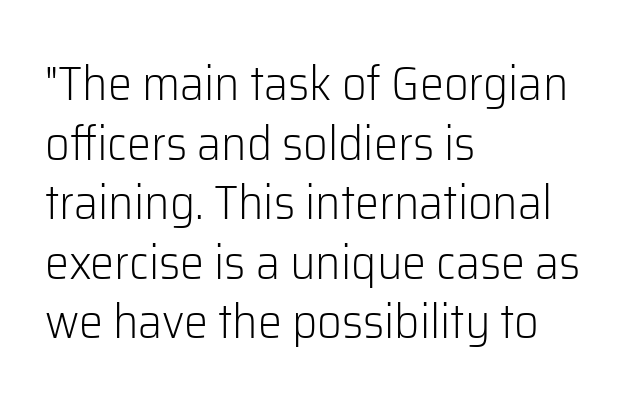
{"serif": "no", "italic": "no", "bold": "no", "weight": "light", "width": "normal", "stroke_contrast": "low", "x_height": "medium", "monospaced": "no", "underline": "no", "align": "left", "line_spacing_ratio": 1.24, "letter_spacing": "normal", "letter_spacing_em": 0.0, "glyph_px": 48}
